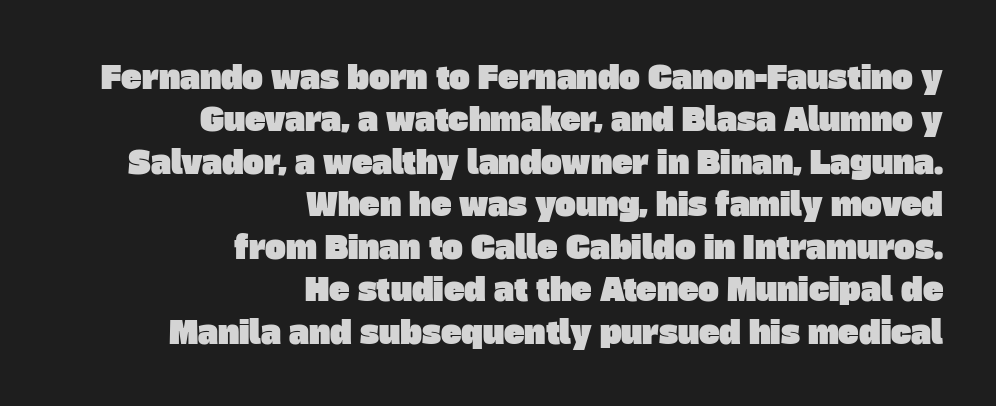
The image shows 31 px sans-serif type; set right-aligned, normal line spacing (1.37x), normal letter spacing, not underlined; low stroke contrast and a large x-height.
